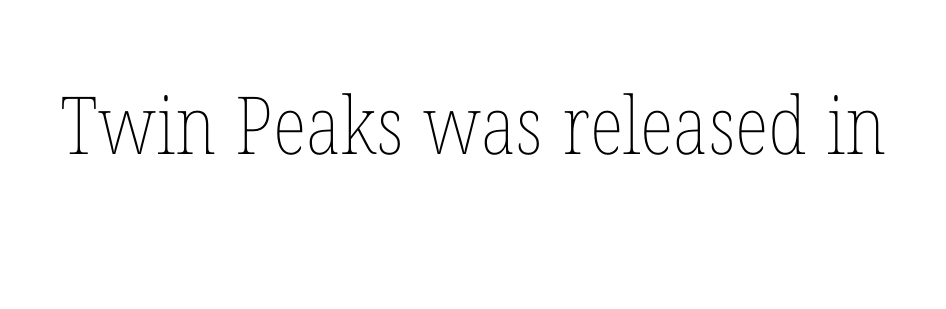
The image shows 80 px thin, condensed type, upright; set normal letter spacing, not underlined; low stroke contrast and a medium x-height.
